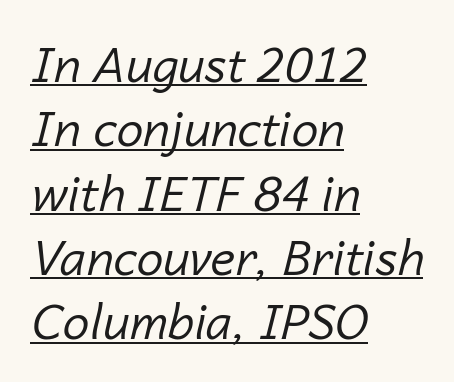
The image shows 48 px regular-weight type, italic (leaning right); set left-aligned, normal line spacing (1.34x), normal letter spacing, underlined; low stroke contrast and a medium x-height.
